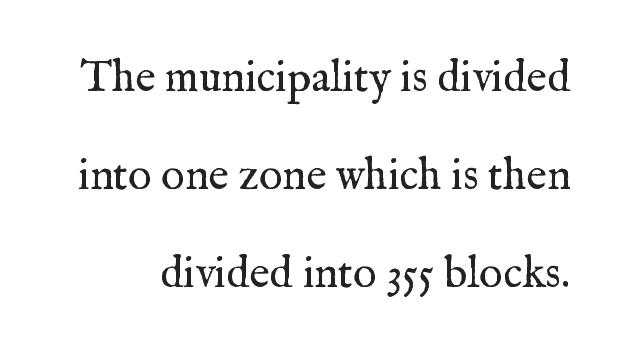
{"serif": "yes", "italic": "no", "bold": "no", "weight": "regular", "width": "normal", "stroke_contrast": "medium", "x_height": "medium", "monospaced": "no", "underline": "no", "line_spacing": "loose", "line_spacing_ratio": 2.23, "letter_spacing": "normal", "letter_spacing_em": 0.0, "glyph_px": 44}
